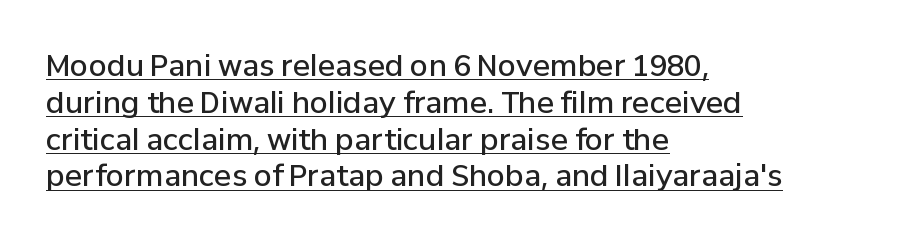
Q: Is the text bold? A: Semi-bold.
Q: Is the text italic (slanted)? A: No, it is upright.
Q: Is the typeface a serif or a sans-serif typeface? A: Sans-serif.
Q: Is the text underlined? A: Yes.
Q: How is the paragraph aligned? A: Left-aligned.
Q: Is the spacing between letters normal or unusually wide? A: Normal.
Q: Is the spacing between lines tight, normal or loose? A: Normal.
Q: Width (condensed, normal, or wide)? A: Normal.
Q: Stroke contrast? A: Low.
Q: x-height? A: Medium.
Q: Monospaced? A: No.
